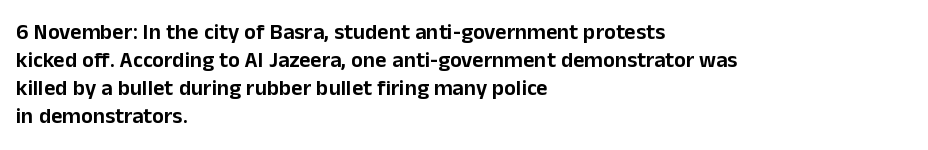
Style check: upright. Decoration check: the copy has no underline. The gaps between neighbouring characters are ordinary and unremarkable. This sample is left-justified, so line endings fall wherever the words run out. The rows are spaced the way most documents space them.
